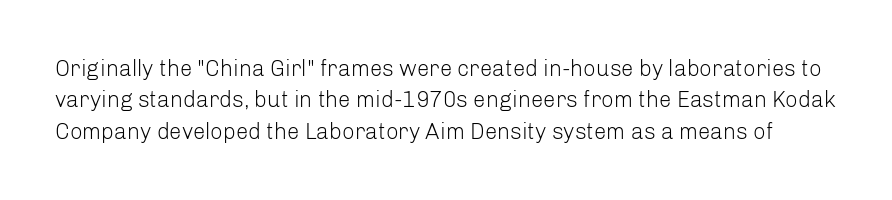
{"italic": "no", "bold": "no", "underline": "no", "line_spacing": "normal", "line_spacing_ratio": 1.43, "letter_spacing": "normal", "letter_spacing_em": 0.0, "glyph_px": 22}
